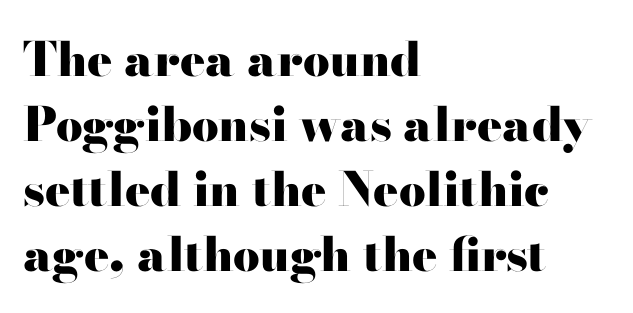
{"serif": "yes", "italic": "no", "bold": "yes", "weight": "heavy", "width": "wide", "stroke_contrast": "high", "x_height": "small", "monospaced": "no", "underline": "no", "align": "left", "line_spacing": "normal", "line_spacing_ratio": 1.38, "letter_spacing": "normal", "letter_spacing_em": 0.0, "glyph_px": 47}
